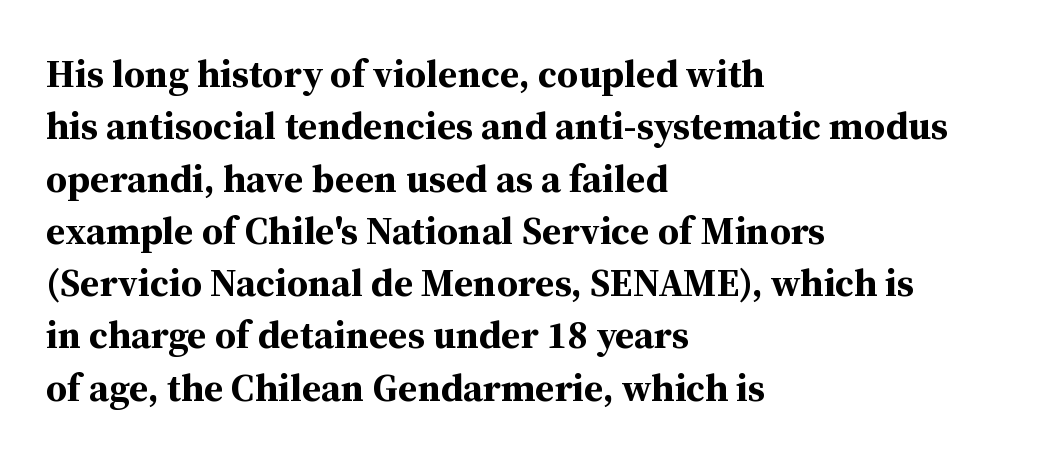
Character widths vary here, with narrow letters taking less room than wide ones. This rendering employs a face with finishing strokes, i.e., a serif. Stroke thickness is high; the sample reads as a true bold. The type is set solid horizontally, with unmodified tracking. Where is the straight margin? On the left. The space beneath each line is pristine and unruled.
